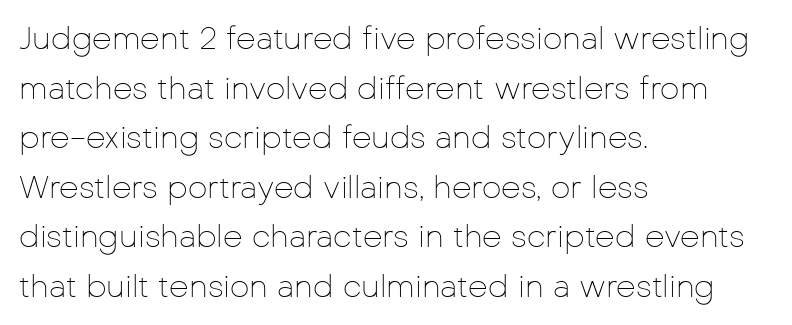
{"serif": "no", "italic": "no", "bold": "no", "weight": "thin", "width": "normal", "stroke_contrast": "low", "x_height": "medium", "monospaced": "no", "underline": "no", "align": "left", "line_spacing": "normal", "line_spacing_ratio": 1.6, "letter_spacing": "normal", "letter_spacing_em": 0.0, "glyph_px": 31}
